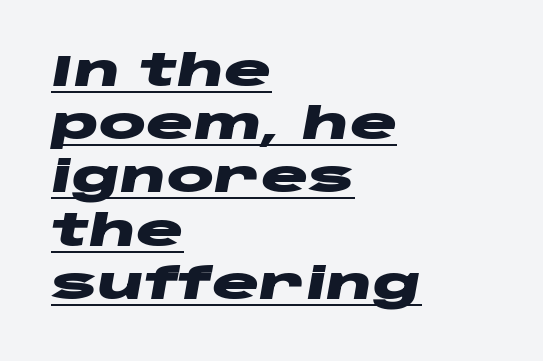
{"italic": "yes", "lean": "right", "slant_degrees": 10, "bold": "yes", "weight": "heavy", "width": "wide", "stroke_contrast": "low", "x_height": "large", "monospaced": "no", "underline": "yes", "align": "left", "line_spacing_ratio": 1.21, "letter_spacing": "normal", "letter_spacing_em": 0.0, "glyph_px": 44}
